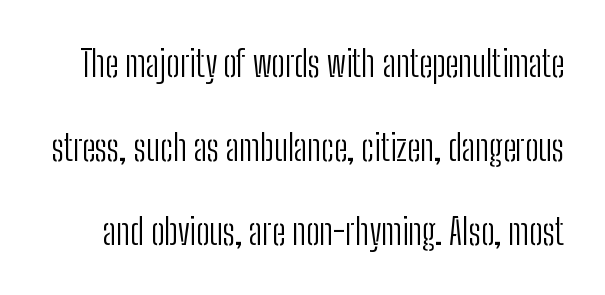
The image shows 36 px light, condensed sans-serif type, upright; set loose line spacing (2.34x), normal letter spacing, not underlined; low stroke contrast and a medium x-height.
